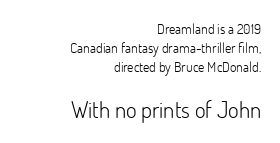
Each line ends at the same right margin while the left side varies. The line texture is even and compact thanks to regular tracking. The space directly below the letters is spotless. The cut favours lightness, reaching ordinary text weight at its darkest. Posture: vertical. This sample keeps an unexceptional amount of space between lines.
